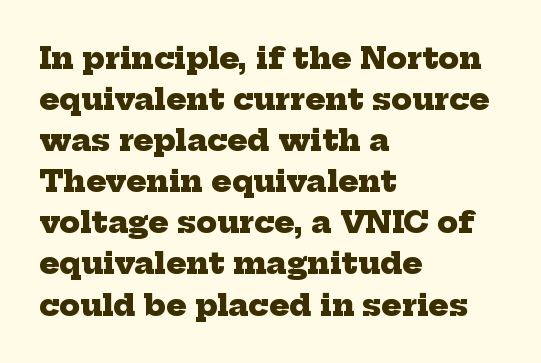
Q: Is the text bold? A: Yes.
Q: Is the typeface a serif or a sans-serif typeface? A: Serif.
Q: Is the text underlined? A: No.
Q: How is the paragraph aligned? A: Left-aligned.
Q: Is the spacing between letters normal or unusually wide? A: Normal.
Q: Is the spacing between lines tight, normal or loose? A: Normal.
Q: Width (condensed, normal, or wide)? A: Normal.
Q: Stroke contrast? A: Low.
Q: x-height? A: Medium.
Q: Monospaced? A: No.
